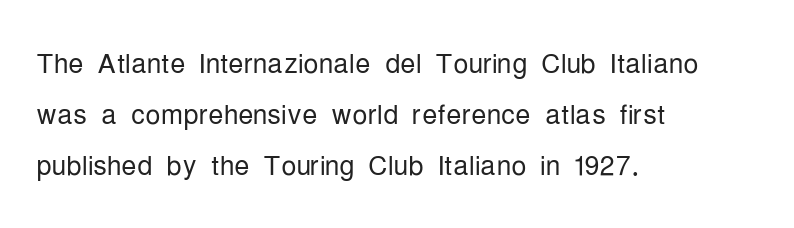
{"serif": "no", "italic": "no", "bold": "no", "weight": "light", "width": "condensed", "stroke_contrast": "low", "x_height": "medium", "monospaced": "no", "underline": "no", "align": "left", "line_spacing": "normal", "line_spacing_ratio": 1.34, "letter_spacing": "normal", "letter_spacing_em": 0.0, "glyph_px": 38}
